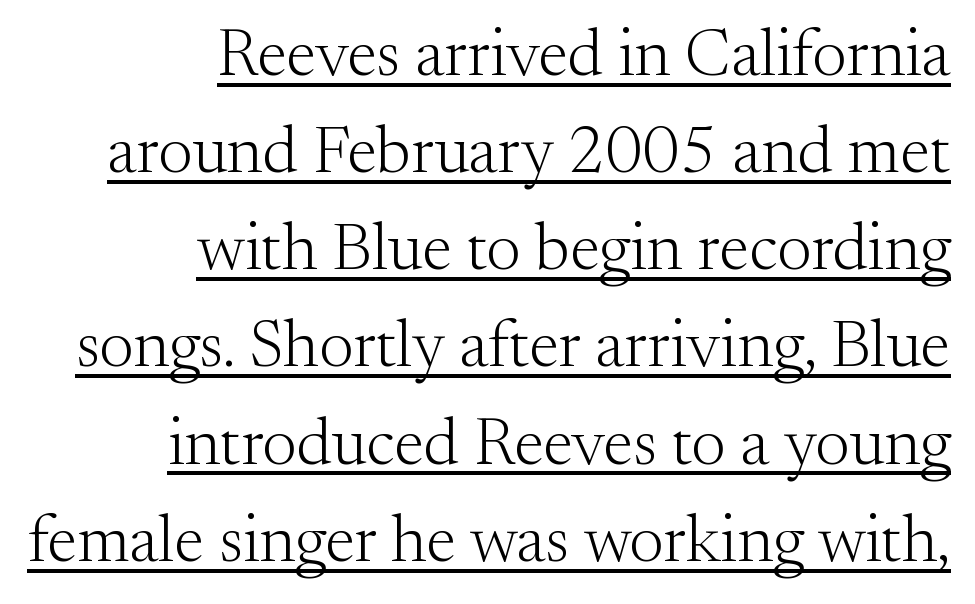
Evenly set lines give the paragraph a standard silhouette. Tracking here is standard; glyphs follow each other at the usual distance. Type style note: has serifs. The lettering stays uniformly vertical, giving the passage a roman look. Spacing verdict: proportional, widths tailored to each character. Emphasis is given by a line drawn under the lettering.
